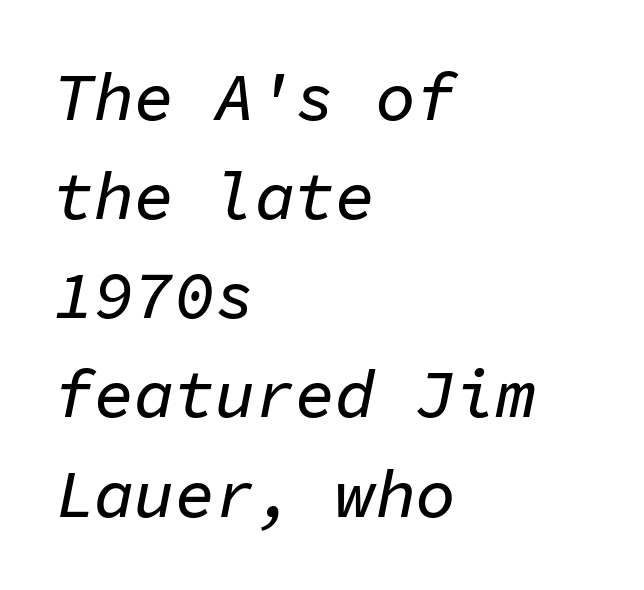
The image shows 67 px text type, italic (leaning right), monospaced; set left-aligned, normal line spacing (1.48x), normal letter spacing, not underlined; low stroke contrast and a medium x-height.
